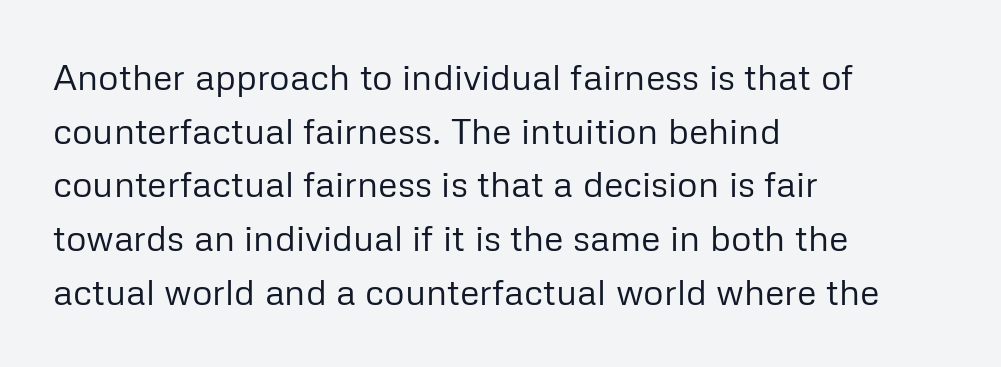
The image shows 36 px regular-weight sans-serif type, upright; set left-aligned, normal line spacing (1.49x), normal letter spacing, not underlined; low stroke contrast and a medium x-height.
